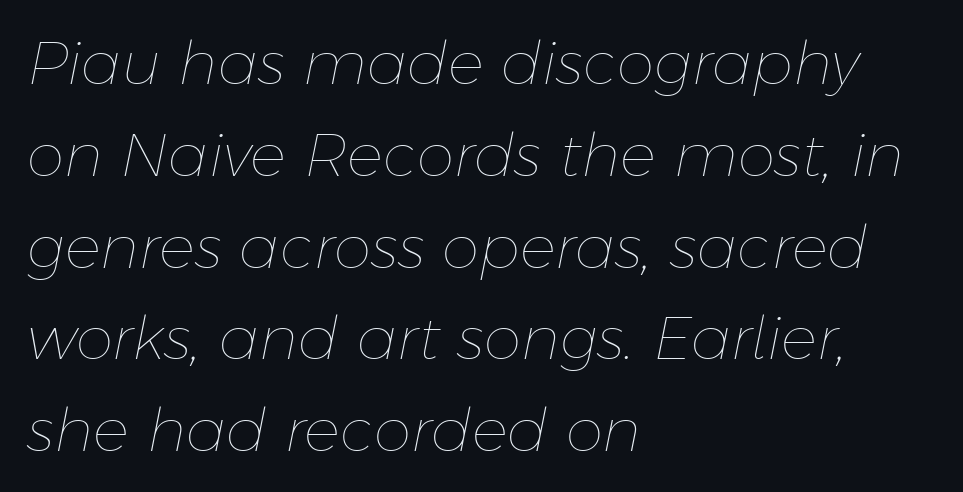
The rendering anchors every line to the left-hand side. In terms of posture, this sample is oblique. Quick note: interline space is typical. A quiet, ordinary-to-light weight characterises the typeface. These lines are rendered in a variable-pitch font.
